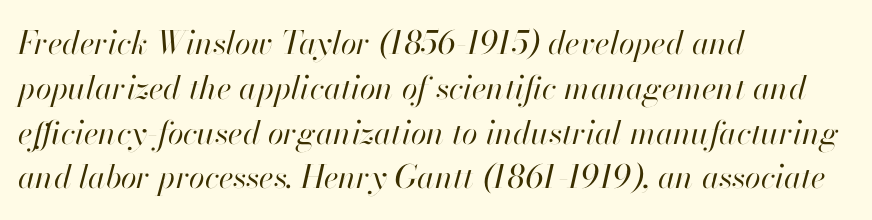
{"italic": "yes", "lean": "right", "slant_degrees": 13, "bold": "no", "weight": "regular", "width": "normal", "stroke_contrast": "high", "x_height": "small", "monospaced": "no", "underline": "no", "align": "left", "line_spacing": "normal", "line_spacing_ratio": 1.4, "letter_spacing": "normal", "letter_spacing_em": 0.0, "glyph_px": 32}
